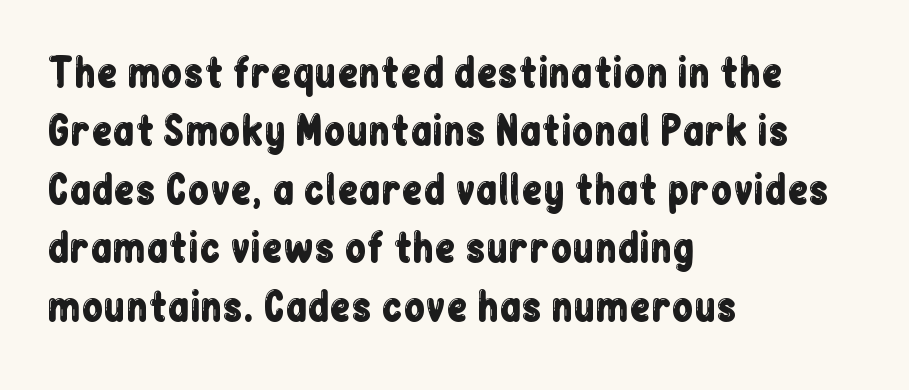
The designer went with a sans here, leaving each stem footless. The lines in this sample share a left origin and differ only in where they stop. A normal amount of white space separates one row of letters from the next. Descenders are the only things crossing below the line. Characters follow at the spacing the type designer built in. This sample has the flowing, uneven cadence of proportional lettering.
